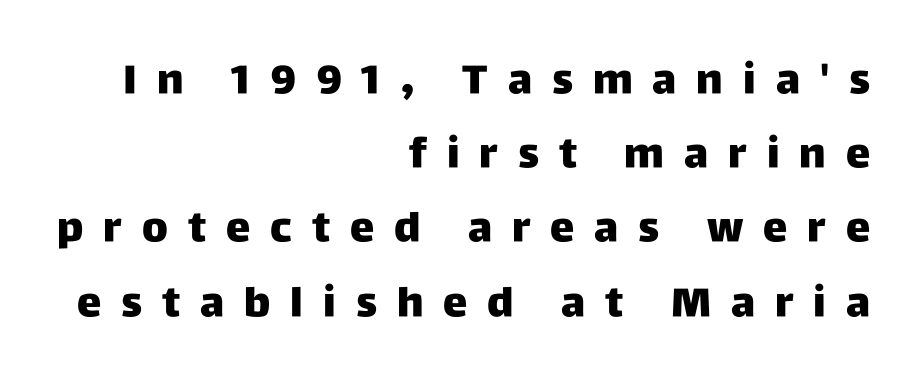
A typesetter would label this face a sans. Plenty of ink on the page — the face is bold. The typesetter chose a ragged-left arrangement here. In terms of posture, this sample is upright. The type is letterspaced generously, with wide tracking. The glyphs are unaccompanied by any horizontal stroke below them.
